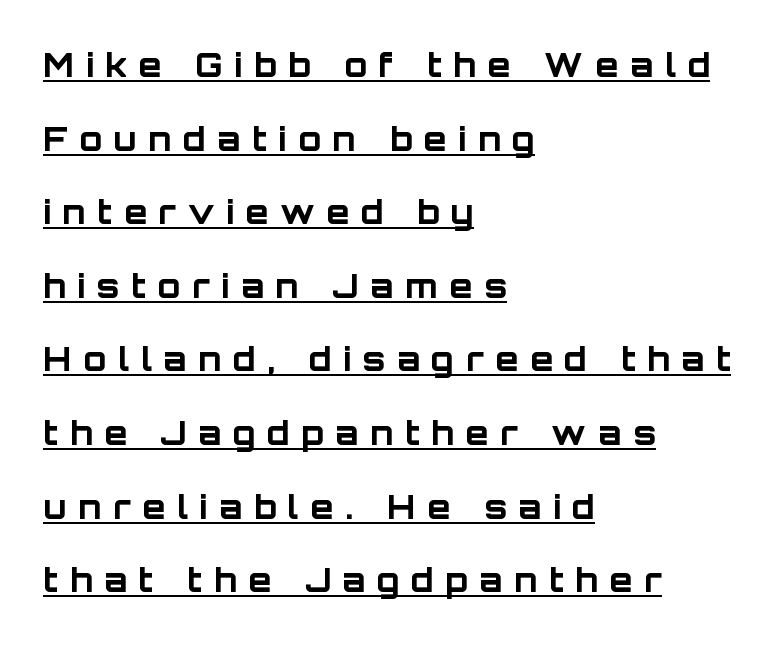
The image shows 33 px bold sans-serif type, upright; set left-aligned, loose line spacing (2.23x), unusually wide letter spacing (+0.36 em), underlined; low stroke contrast and a large x-height.
